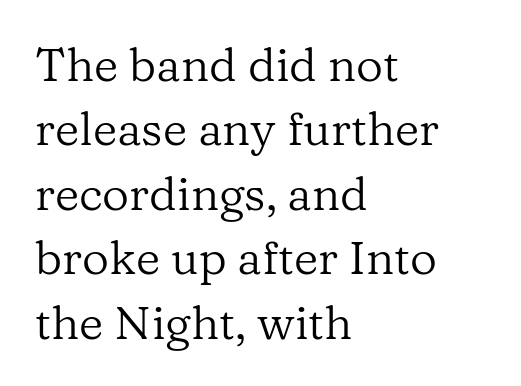
Q: Is the text bold? A: No.
Q: Is the text italic (slanted)? A: No, it is upright.
Q: Is the typeface a serif or a sans-serif typeface? A: Serif.
Q: Is the text underlined? A: No.
Q: How is the paragraph aligned? A: Left-aligned.
Q: Is the spacing between letters normal or unusually wide? A: Normal.
Q: Is the spacing between lines tight, normal or loose? A: Normal.
Q: Width (condensed, normal, or wide)? A: Normal.
Q: Stroke contrast? A: Low.
Q: x-height? A: Medium.
Q: Monospaced? A: No.
